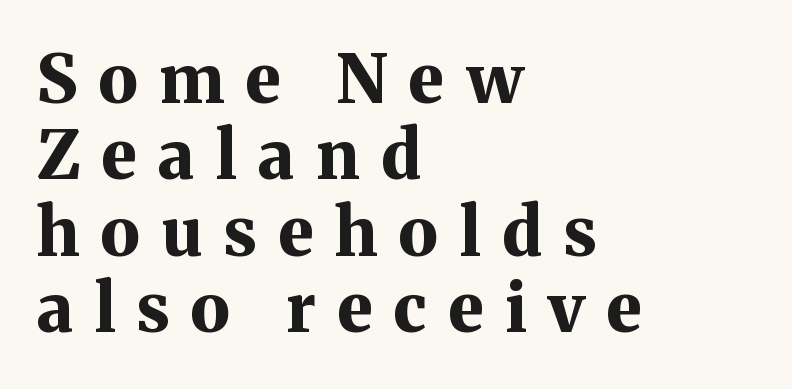
This sample uses expanded letter spacing, leaving extra air between glyphs. A dark, heavy texture on the line: the type is bold. The font's upright variant was chosen for this text. Each letter keeps its own natural width here, so spacing adapts to shape. Whoever set this chose condensed vertical rhythm over breathing room. Serif or sans? Serif — the stroke terminals have little feet.
